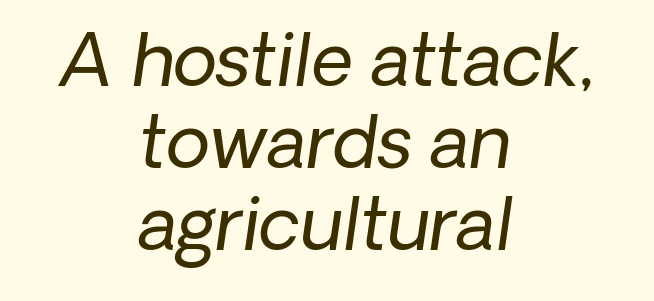
Where is the straight margin? There isn't one; the lines are centered. The rendering uses natural spacing where letterforms have individual widths. Notice how the stems are inclined rather than vertical — that's the hallmark of italics. A typesetter would call this leading minimal, almost set solid. The font is comparable to plain body text, perhaps lighter. The letters sit at their default tracking, neither squeezed nor spread.
